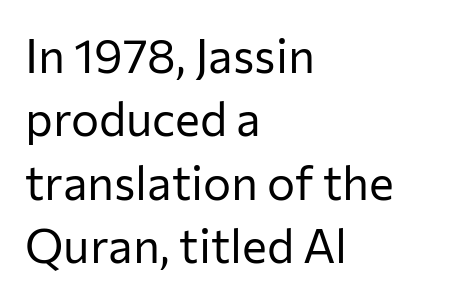
Any mark beneath the type? The region is blank. All the whitespace from short lines collects on the right. The rendering keeps characters at their native spacing. In terms of leading, this rendering sits right in the middle. Letterform terminals end flat and unadorned throughout the passage.
